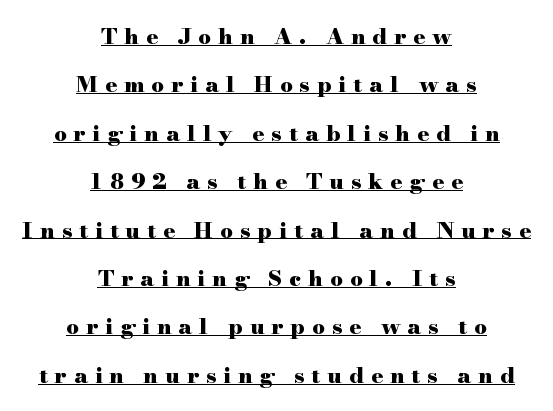
The image shows 22 px bold type, upright; set centered, loose line spacing (2.2x), unusually wide letter spacing (+0.32 em), underlined.
